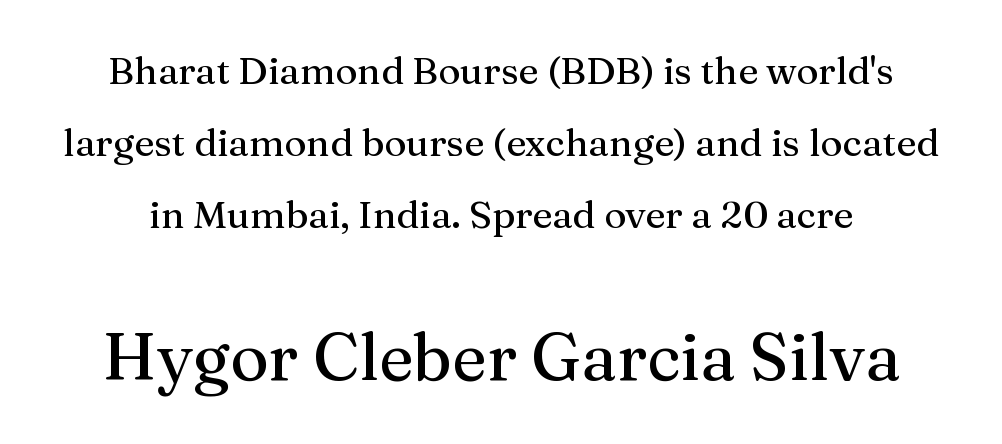
Type without underlining. Classification — serif. Nothing unusual about the tracking: characters are spaced as the font intends. Italic: no, the glyphs are upright roman.
